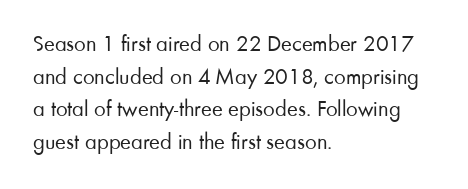
Q: Is the text bold? A: No.
Q: Is the text italic (slanted)? A: No, it is upright.
Q: Is the text underlined? A: No.
Q: How is the paragraph aligned? A: Left-aligned.
Q: Is the spacing between letters normal or unusually wide? A: Normal.
Q: Is the spacing between lines tight, normal or loose? A: Normal.
